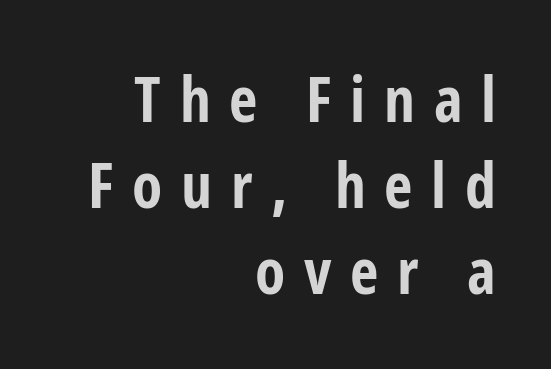
The image shows 62 px bold, condensed sans-serif type, upright; set right-aligned, normal line spacing (1.39x), unusually wide letter spacing (+0.3 em), not underlined; low stroke contrast and a medium x-height.
